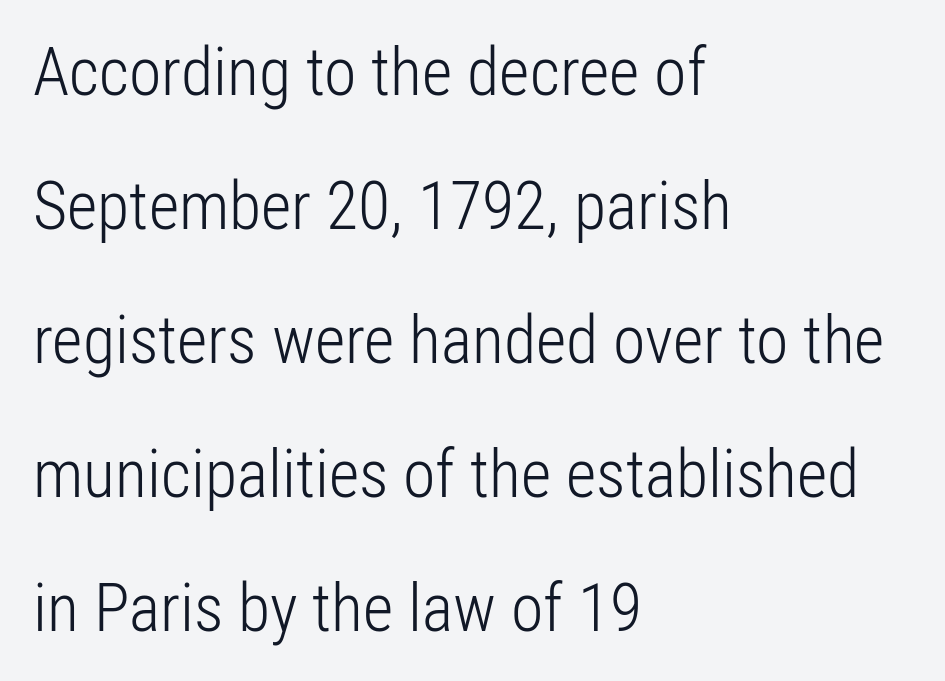
Q: Is the text bold? A: No.
Q: Is the text italic (slanted)? A: No, it is upright.
Q: Is the typeface a serif or a sans-serif typeface? A: Sans-serif.
Q: Is the text underlined? A: No.
Q: How is the paragraph aligned? A: Left-aligned.
Q: Is the spacing between letters normal or unusually wide? A: Normal.
Q: Is the spacing between lines tight, normal or loose? A: Loose.
Q: Width (condensed, normal, or wide)? A: Condensed.
Q: Stroke contrast? A: Low.
Q: x-height? A: Medium.
Q: Monospaced? A: No.
